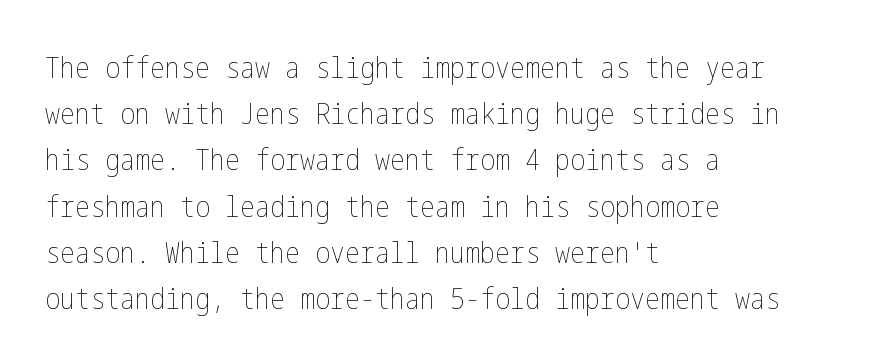
Is the letter spacing exaggerated? No — it looks like the ordinary default. The leading is moderate, giving the passage an even texture. Leftover space on each line is placed entirely after the last word. The letters look calm and open, with moderate or lighter stems. Upright lettering throughout.
